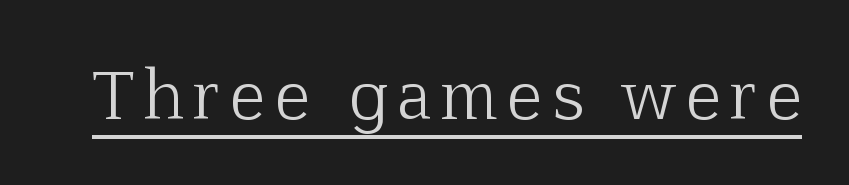
Stem width sits at or under what a default text font uses. A baseline rule has been typeset under these characters. Each letter keeps its own natural width here, so spacing adapts to shape. Rendered with straight, roman letterforms.
